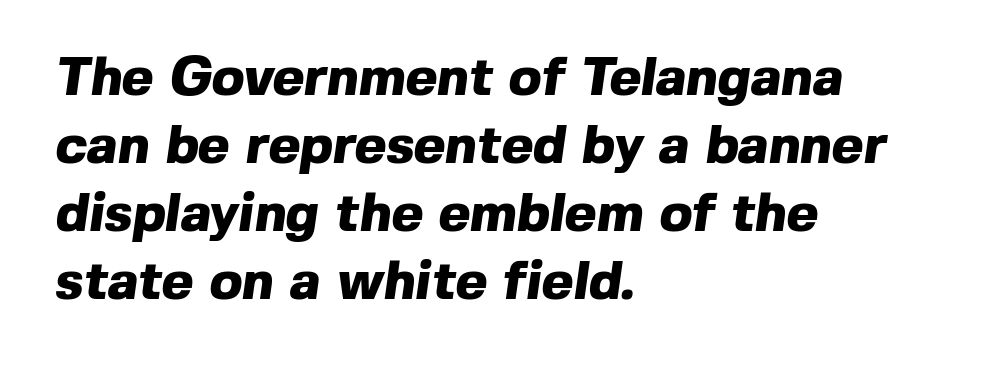
Q: Is the text bold? A: Yes.
Q: Is the typeface a serif or a sans-serif typeface? A: Sans-serif.
Q: Is the text underlined? A: No.
Q: How is the paragraph aligned? A: Left-aligned.
Q: Is the spacing between letters normal or unusually wide? A: Normal.
Q: Is the spacing between lines tight, normal or loose? A: Normal.
Q: Width (condensed, normal, or wide)? A: Normal.
Q: x-height? A: Medium.
Q: Monospaced? A: No.
